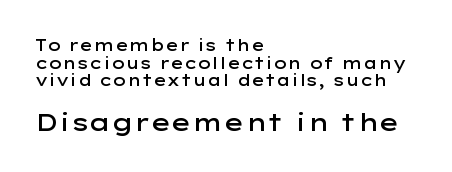
The image shows 24 px text type, upright; set left-aligned, tight line spacing (1.1x), normal letter spacing, not underlined; the second (bottom) block is 1.5x larger.
